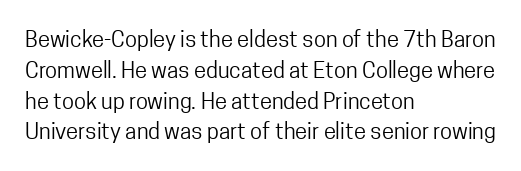
Summary of vertical rhythm: regular, with standard interline spacing. Short note: letters normally spaced. The font's upright variant was chosen for this text. Casual observation: everything's shoved over to the left.
